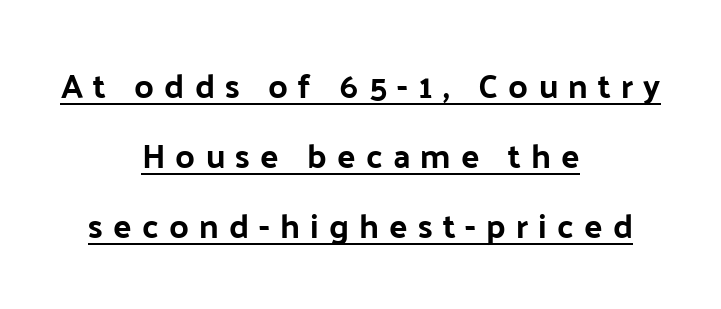
The image shows 34 px sans-serif type, upright; set centered, loose line spacing (2.06x), unusually wide letter spacing (+0.3 em), underlined; low stroke contrast and a medium x-height.
